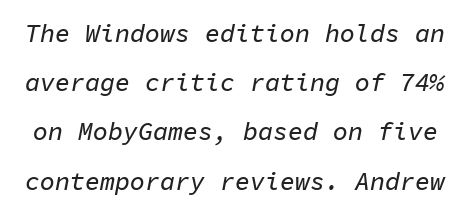
Interline gaps are noticeably wide in this sample. Compared with typical body copy, the letter spacing here is the same. Glance below the letters and you will spot only blank space. Characters are canted at an angle relative to the baseline's perpendicular.
